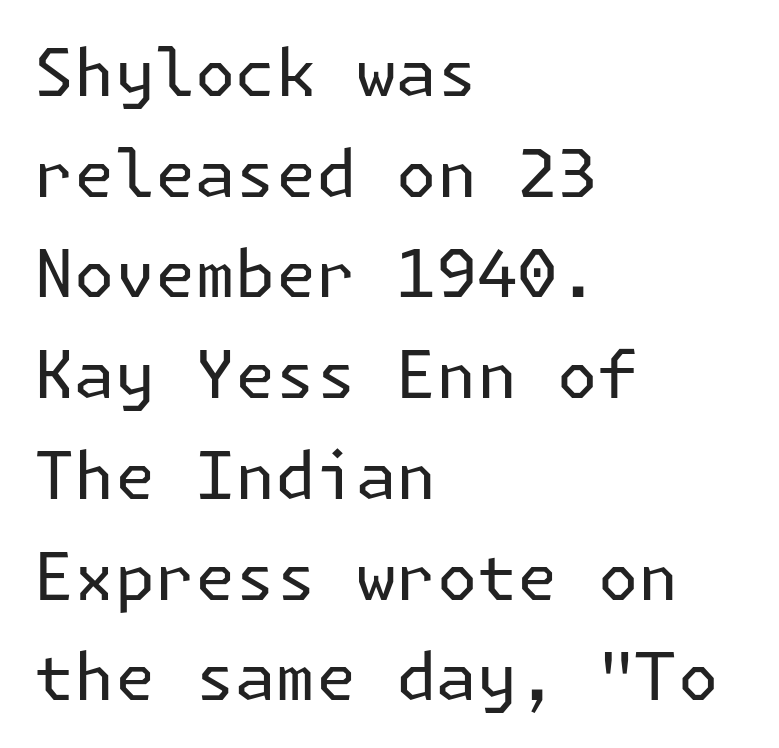
{"serif": "no", "italic": "no", "bold": "no", "weight": "regular", "width": "normal", "stroke_contrast": "low", "x_height": "medium", "underline": "no", "align": "left", "line_spacing": "normal", "line_spacing_ratio": 1.55, "letter_spacing": "normal", "letter_spacing_em": 0.0, "glyph_px": 65}
